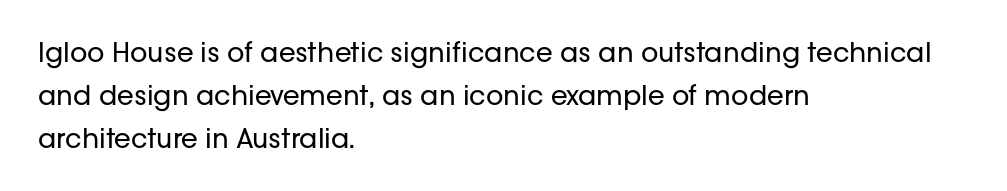
The image shows 27 px text type, upright; set left-aligned, normal line spacing (1.6x), normal letter spacing, not underlined.
